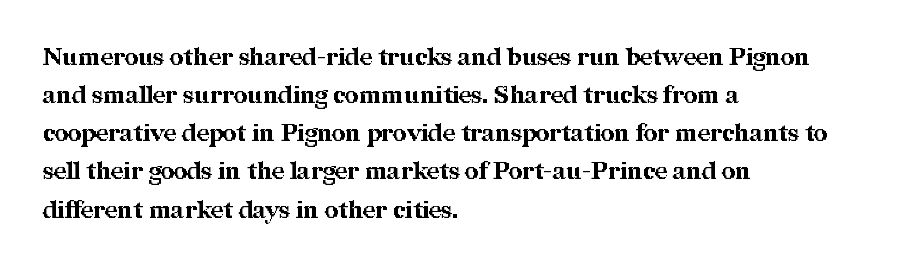
Any mark beneath the type? The region is blank. The letters stand upright; this is a roman face. The type is set solid horizontally, with unmodified tracking. Which margin do the lines hug? The left one — the right edge is uneven. The rendering uses a bold face; every stroke is thick and dark.
